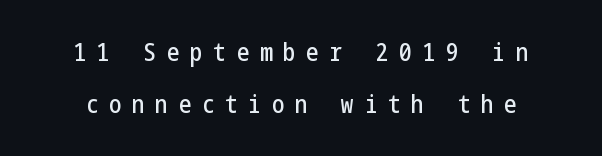
{"italic": "no", "underline": "no", "line_spacing": "loose", "line_spacing_ratio": 2.09, "letter_spacing": "wide", "letter_spacing_em": 0.43, "glyph_px": 25}
